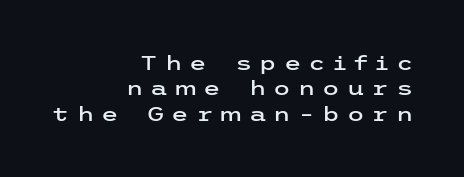
{"italic": "no", "underline": "no", "align": "right", "line_spacing": "normal", "line_spacing_ratio": 1.27, "letter_spacing": "wide", "letter_spacing_em": 0.35, "glyph_px": 20}
